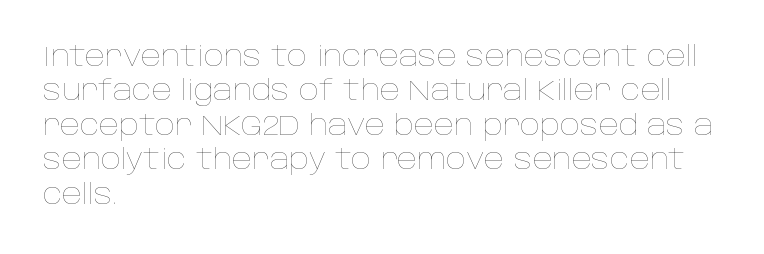
The image shows 28 px thin type, upright; set left-aligned, line spacing 1.23x, normal letter spacing, not underlined; low stroke contrast and a large x-height.
